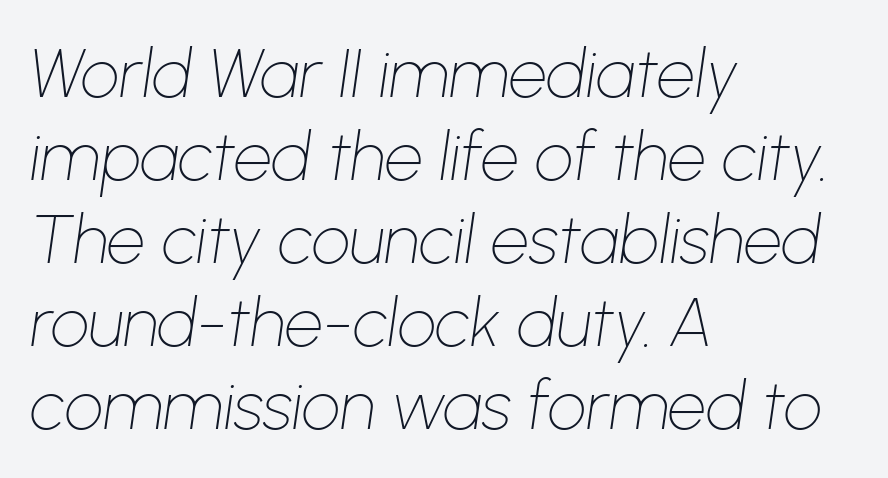
Q: Is the text bold? A: No.
Q: Is the text italic (slanted)? A: Yes, it leans right by about 8 degrees.
Q: Is the text underlined? A: No.
Q: How is the paragraph aligned? A: Left-aligned.
Q: Is the spacing between letters normal or unusually wide? A: Normal.
Q: Width (condensed, normal, or wide)? A: Normal.
Q: Stroke contrast? A: Low.
Q: x-height? A: Medium.
Q: Monospaced? A: No.
